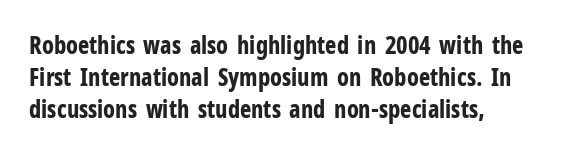
{"italic": "no", "bold": "yes", "underline": "no", "align": "left", "line_spacing": "normal", "line_spacing_ratio": 1.33, "letter_spacing": "normal", "letter_spacing_em": 0.0, "glyph_px": 24}
